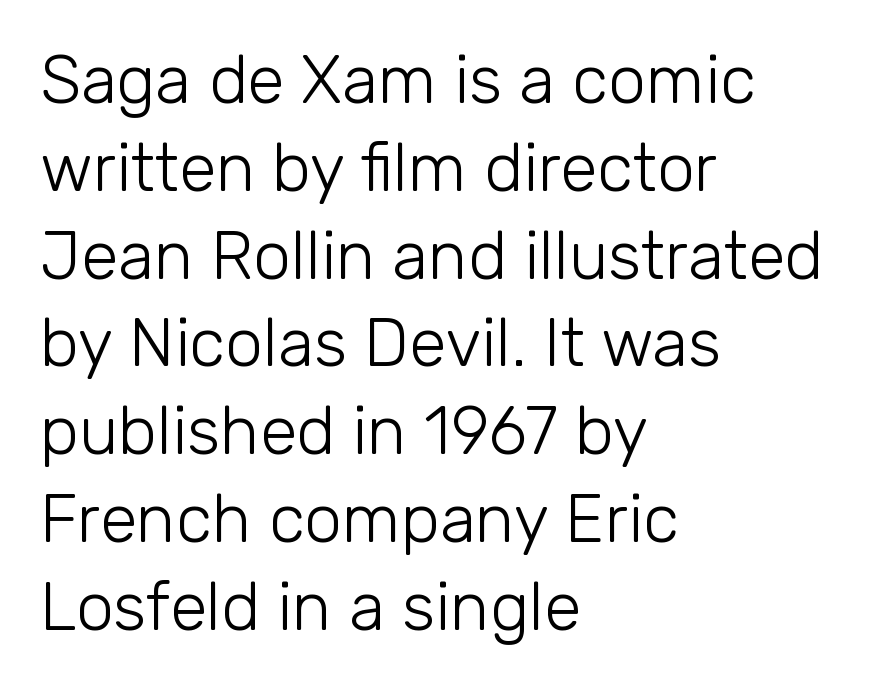
The image shows 67 px light sans-serif type, upright; set left-aligned, normal line spacing (1.31x), normal letter spacing, not underlined; low stroke contrast and a medium x-height.
